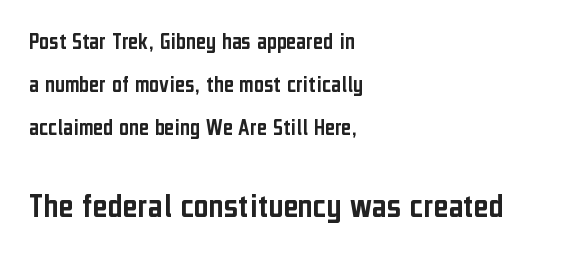
The image shows 36 px condensed sans-serif type, upright; set left-aligned, line spacing 1.8x, normal letter spacing, not underlined; the second (bottom) block is 1.5x larger; low stroke contrast and a medium x-height.
